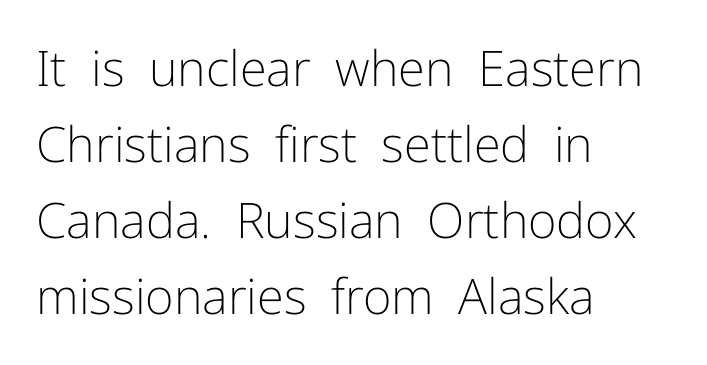
Q: Is the text bold? A: No.
Q: Is the text italic (slanted)? A: No, it is upright.
Q: Is the typeface a serif or a sans-serif typeface? A: Sans-serif.
Q: Is the text underlined? A: No.
Q: How is the paragraph aligned? A: Left-aligned.
Q: Is the spacing between letters normal or unusually wide? A: Normal.
Q: Is the spacing between lines tight, normal or loose? A: Normal.
Q: Width (condensed, normal, or wide)? A: Normal.
Q: Stroke contrast? A: Low.
Q: x-height? A: Medium.
Q: Monospaced? A: No.
